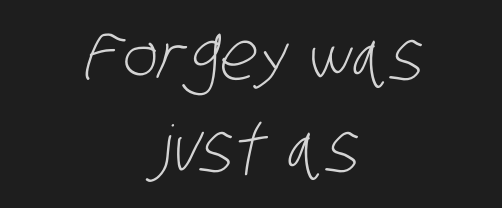
The image shows 67 px light, condensed sans-serif type; set centered, normal line spacing (1.37x), normal letter spacing, not underlined; low stroke contrast and a large x-height.
